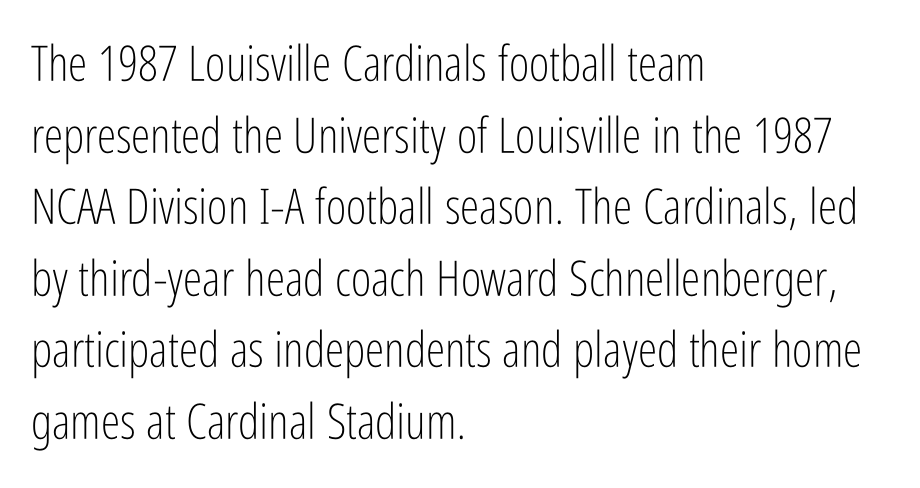
Q: Is the text bold? A: No.
Q: Is the text italic (slanted)? A: No, it is upright.
Q: Is the typeface a serif or a sans-serif typeface? A: Sans-serif.
Q: Is the text underlined? A: No.
Q: How is the paragraph aligned? A: Left-aligned.
Q: Is the spacing between letters normal or unusually wide? A: Normal.
Q: Is the spacing between lines tight, normal or loose? A: Normal.
Q: Width (condensed, normal, or wide)? A: Condensed.
Q: Stroke contrast? A: Low.
Q: x-height? A: Medium.
Q: Monospaced? A: No.
